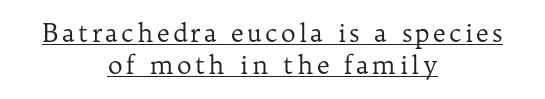
A typographer would call this underscored text. Tall strokes in this sample are plumb rather than angled. Centered paragraph, ragged on both sides. Ink coverage per letter is moderate at most. Is there much room between lines? A standard amount, neither cramped nor airy.
